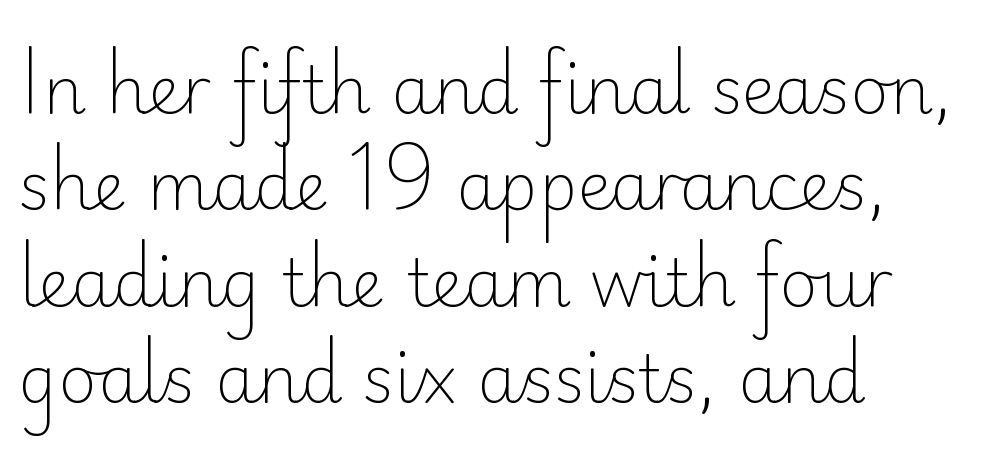
{"serif": "no", "italic": "no", "bold": "no", "weight": "light", "width": "normal", "stroke_contrast": "low", "x_height": "small", "monospaced": "no", "underline": "no", "align": "left", "line_spacing": "normal", "line_spacing_ratio": 1.46, "letter_spacing": "normal", "letter_spacing_em": 0.0, "glyph_px": 66}
